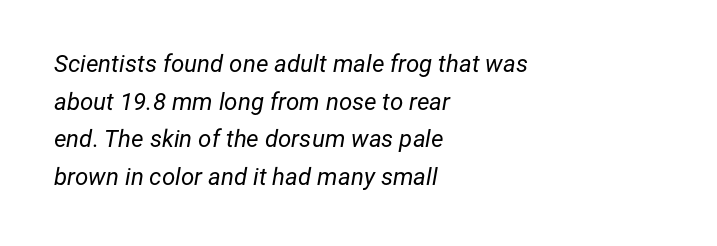
{"italic": "yes", "lean": "right", "slant_degrees": 12, "bold": "no", "underline": "no", "align": "left", "line_spacing": "normal", "line_spacing_ratio": 1.57, "letter_spacing": "normal", "letter_spacing_em": 0.0, "glyph_px": 24}
